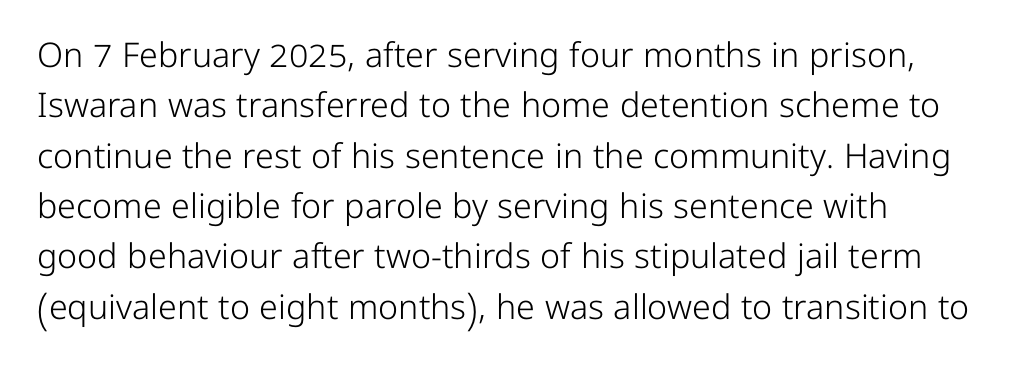
{"serif": "no", "italic": "no", "bold": "no", "weight": "light", "width": "normal", "stroke_contrast": "low", "x_height": "medium", "monospaced": "no", "underline": "no", "line_spacing": "normal", "line_spacing_ratio": 1.48, "letter_spacing": "normal", "letter_spacing_em": 0.0, "glyph_px": 34}
